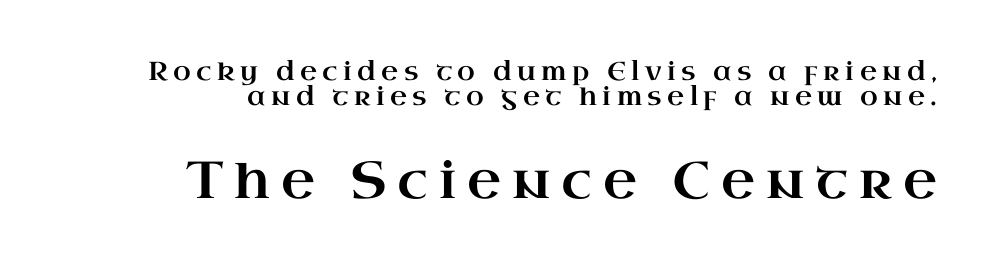
Q: Is the text italic (slanted)? A: No, it is upright.
Q: Is the typeface a serif or a sans-serif typeface? A: Serif.
Q: Is the text underlined? A: No.
Q: Is the spacing between letters normal or unusually wide? A: Unusually wide.
Q: Is the spacing between lines tight, normal or loose? A: Tight.
Q: Which block of text is set in a larger size, the first (top) or the second (bottom)? A: The second (bottom) one.
Q: Width (condensed, normal, or wide)? A: Wide.
Q: Stroke contrast? A: High.
Q: x-height? A: Small.
Q: Monospaced? A: No.
